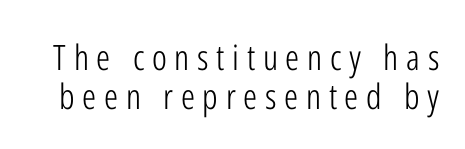
Q: Is the text bold? A: No.
Q: Is the text italic (slanted)? A: No, it is upright.
Q: Is the typeface a serif or a sans-serif typeface? A: Sans-serif.
Q: Is the text underlined? A: No.
Q: Is the spacing between letters normal or unusually wide? A: Unusually wide.
Q: Is the spacing between lines tight, normal or loose? A: Tight.
Q: Width (condensed, normal, or wide)? A: Condensed.
Q: Stroke contrast? A: Low.
Q: x-height? A: Medium.
Q: Monospaced? A: No.
